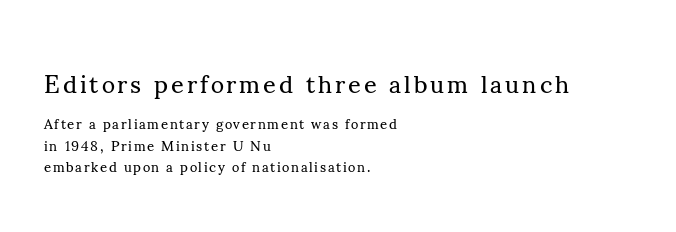
Q: Is the text bold? A: No.
Q: Is the text italic (slanted)? A: No, it is upright.
Q: Is the text underlined? A: No.
Q: How is the paragraph aligned? A: Left-aligned.
Q: Is the spacing between lines tight, normal or loose? A: Normal.
Q: Which block of text is set in a larger size, the first (top) or the second (bottom)? A: The first (top) one.
